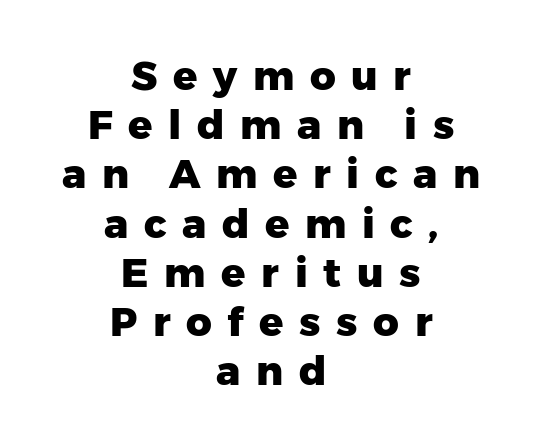
{"serif": "no", "italic": "no", "bold": "yes", "weight": "heavy", "width": "normal", "stroke_contrast": "low", "x_height": "medium", "monospaced": "no", "underline": "no", "align": "center", "line_spacing_ratio": 1.23, "letter_spacing": "wide", "letter_spacing_em": 0.39, "glyph_px": 40}
